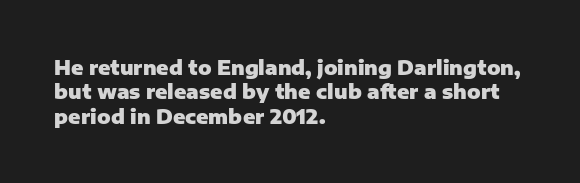
{"italic": "no", "bold": "yes", "underline": "no", "align": "left", "line_spacing_ratio": 1.22, "letter_spacing": "normal", "letter_spacing_em": 0.0, "glyph_px": 20}
